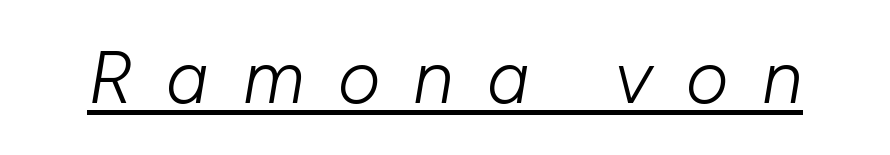
The image shows 73 px light type, italic (leaning right); set unusually wide letter spacing (+0.46 em), underlined; low stroke contrast and a medium x-height.
